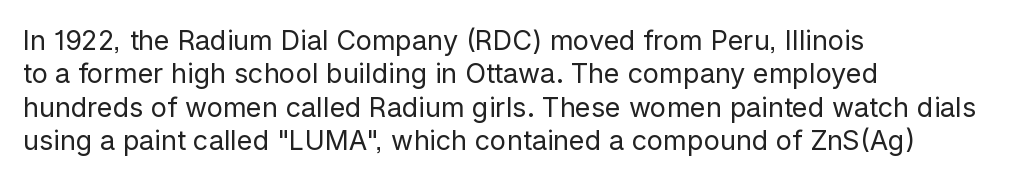
{"italic": "no", "bold": "no", "underline": "no", "align": "left", "line_spacing_ratio": 1.24, "letter_spacing": "normal", "letter_spacing_em": 0.0, "glyph_px": 27}
